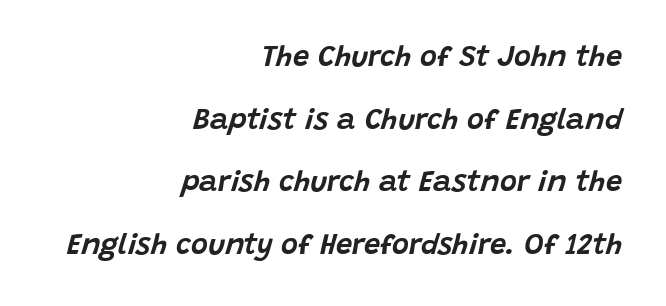
The image shows 29 px text type, italic (leaning right); set right-aligned, loose line spacing (2.16x), normal letter spacing, not underlined; low stroke contrast and a large x-height.
